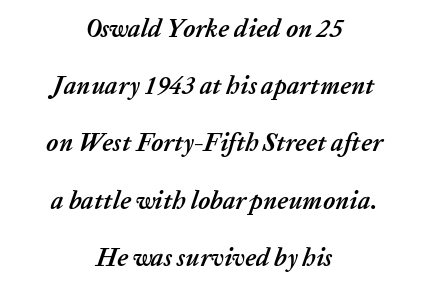
The image shows 25 px bold type, italic (leaning right); set centered, loose line spacing (2.29x), normal letter spacing, not underlined.
